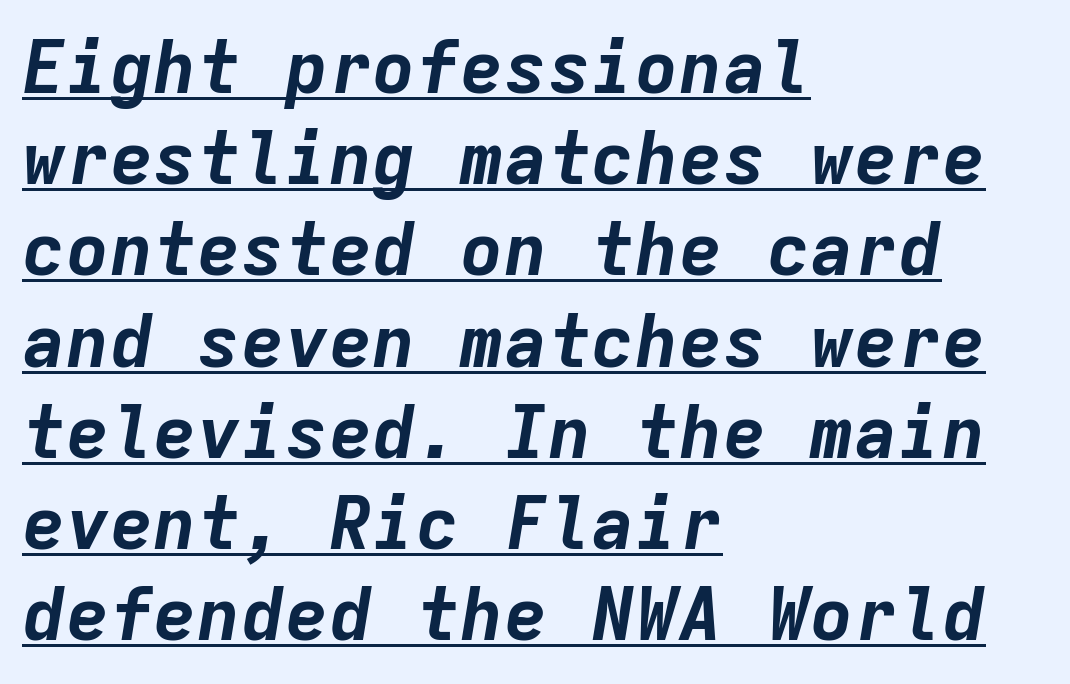
Fixed-width glyphs throughout — classic coding-font behaviour. Students, observe: this is what conventionally led text looks like. Style check: oblique. Strokes here are thick enough to call this a true bold. Does extra space separate the letters? No, they use regular spacing.
